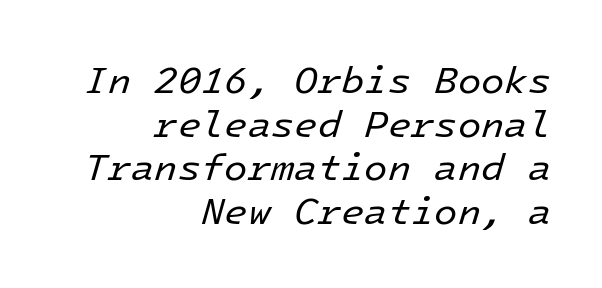
The image shows 38 px regular-weight type, italic (leaning right); set right-aligned, tight line spacing (1.15x), normal letter spacing, not underlined; low stroke contrast and a medium x-height.
